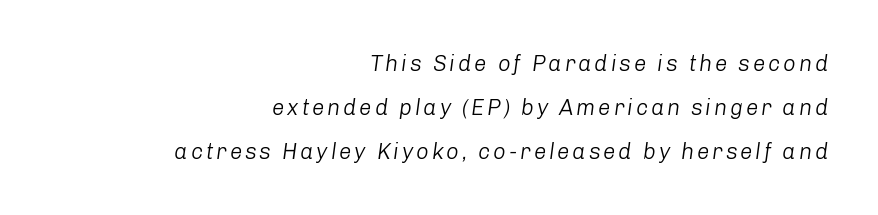
The image shows 22 px text type, italic (leaning right); set right-aligned, loose line spacing (1.99x), not underlined.
